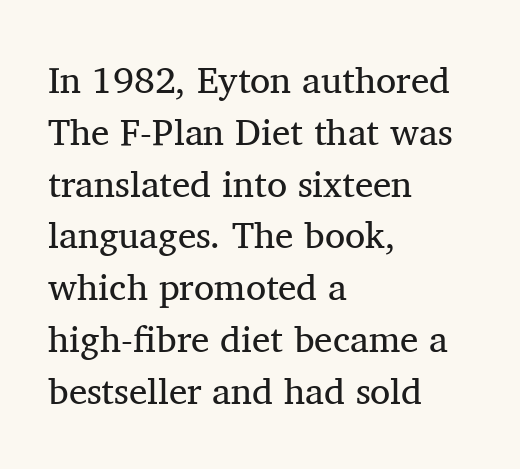
Q: Is the text bold? A: No.
Q: Is the text italic (slanted)? A: No, it is upright.
Q: Is the typeface a serif or a sans-serif typeface? A: Serif.
Q: Is the text underlined? A: No.
Q: How is the paragraph aligned? A: Left-aligned.
Q: Is the spacing between letters normal or unusually wide? A: Normal.
Q: Is the spacing between lines tight, normal or loose? A: Normal.
Q: Width (condensed, normal, or wide)? A: Normal.
Q: Stroke contrast? A: Medium.
Q: x-height? A: Medium.
Q: Monospaced? A: No.
